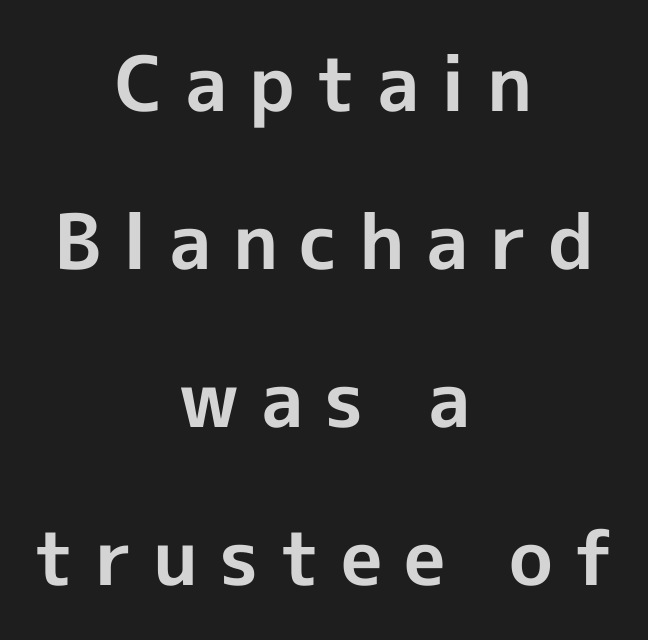
Q: Is the text bold? A: Yes.
Q: Is the text italic (slanted)? A: No, it is upright.
Q: Is the typeface a serif or a sans-serif typeface? A: Sans-serif.
Q: Is the text underlined? A: No.
Q: How is the paragraph aligned? A: Centered.
Q: Is the spacing between letters normal or unusually wide? A: Unusually wide.
Q: Is the spacing between lines tight, normal or loose? A: Loose.
Q: Width (condensed, normal, or wide)? A: Normal.
Q: x-height? A: Medium.
Q: Monospaced? A: No.
